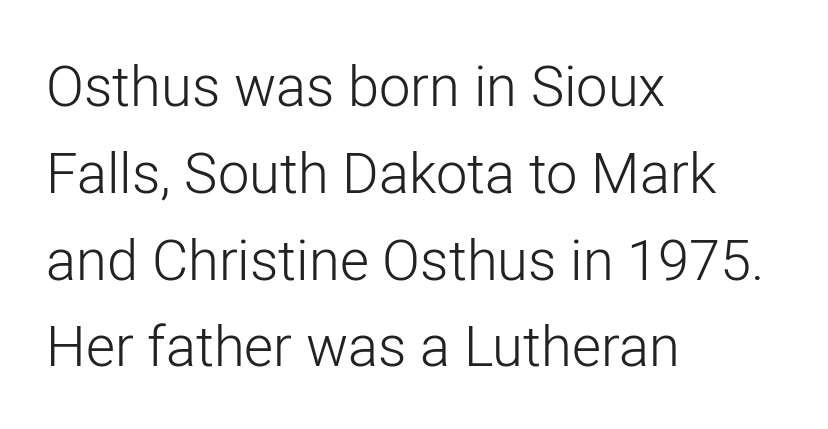
{"serif": "no", "italic": "no", "bold": "no", "weight": "light", "width": "normal", "stroke_contrast": "low", "x_height": "medium", "monospaced": "no", "underline": "no", "align": "left", "line_spacing": "normal", "line_spacing_ratio": 1.55, "letter_spacing": "normal", "letter_spacing_em": 0.0, "glyph_px": 56}
